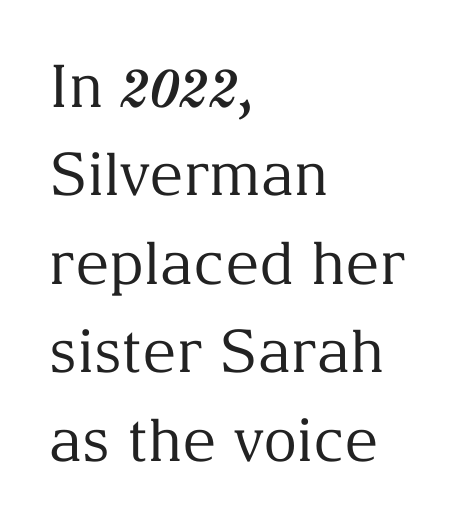
The image shows 59 px regular-weight serif type, upright; set left-aligned, normal line spacing (1.5x), normal letter spacing, not underlined; medium stroke contrast and a medium x-height.
